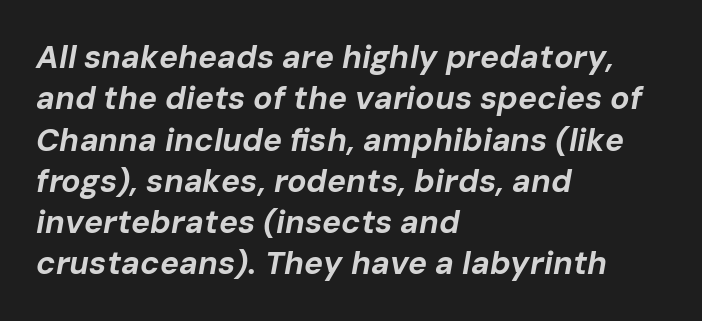
Q: Is the text bold? A: Yes.
Q: Is the text italic (slanted)? A: Yes, it leans right by about 10 degrees.
Q: Is the text underlined? A: No.
Q: How is the paragraph aligned? A: Left-aligned.
Q: Is the spacing between letters normal or unusually wide? A: Normal.
Q: Is the spacing between lines tight, normal or loose? A: Normal.
Q: Width (condensed, normal, or wide)? A: Normal.
Q: Stroke contrast? A: Low.
Q: x-height? A: Medium.
Q: Monospaced? A: No.
